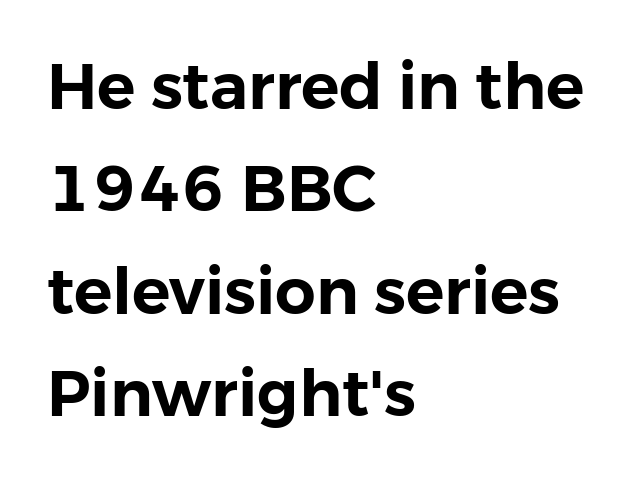
Q: Is the text italic (slanted)? A: No, it is upright.
Q: Is the typeface a serif or a sans-serif typeface? A: Sans-serif.
Q: Is the text underlined? A: No.
Q: How is the paragraph aligned? A: Left-aligned.
Q: Is the spacing between letters normal or unusually wide? A: Normal.
Q: Is the spacing between lines tight, normal or loose? A: Normal.
Q: Width (condensed, normal, or wide)? A: Normal.
Q: Stroke contrast? A: Low.
Q: x-height? A: Medium.
Q: Monospaced? A: No.
